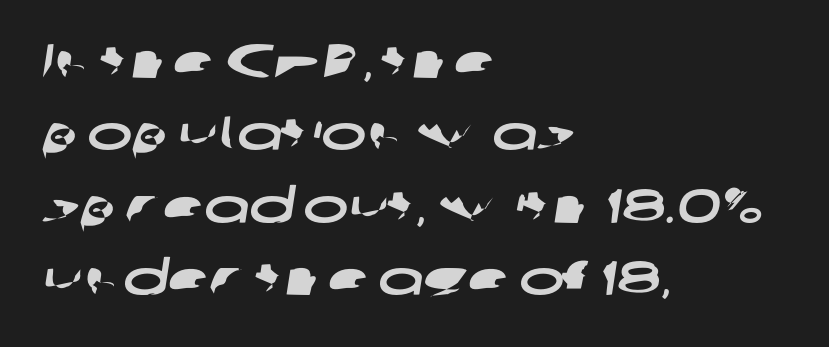
Serifs: no, the terminals of the letterforms are clean. The rendering uses natural spacing where letterforms have individual widths. Lines of text with bare space underneath. Normally led — the rows are evenly, conventionally spaced. Is the block centered? No — it sits flush against the left margin.
